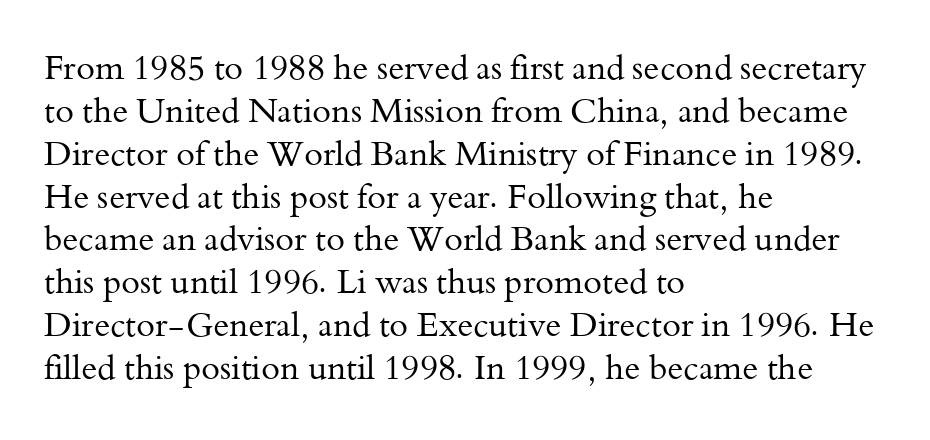
Q: Is the text bold? A: No.
Q: Is the text italic (slanted)? A: No, it is upright.
Q: Is the typeface a serif or a sans-serif typeface? A: Serif.
Q: Is the text underlined? A: No.
Q: How is the paragraph aligned? A: Left-aligned.
Q: Is the spacing between letters normal or unusually wide? A: Normal.
Q: Is the spacing between lines tight, normal or loose? A: Normal.
Q: Width (condensed, normal, or wide)? A: Normal.
Q: Stroke contrast? A: Medium.
Q: x-height? A: Small.
Q: Monospaced? A: No.
